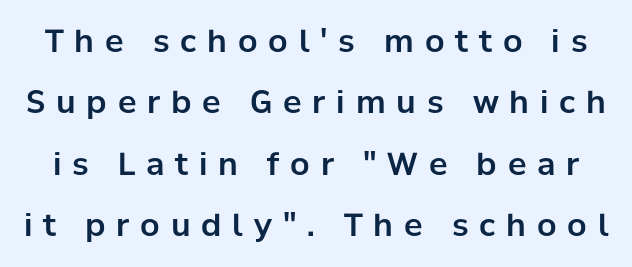
No word sits above an underline. Each letter keeps its own natural width here, so spacing adapts to shape. The glyphs in this specimen are sans serif. Words appear elongated and porous because spacing is wide. Baseline-to-baseline distance is far greater than the letter height.
